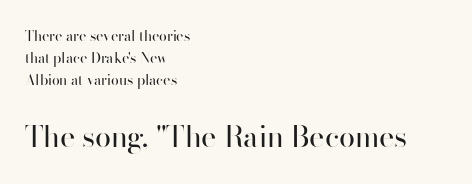
Rule under the text: the space is simply empty. These lines sit exactly where default settings would place them. These lines were composed using upright roman letters. Caption: standard tracking, unaltered. The lower block of text is set noticeably larger than the block above it. Weight: not bold — regular or lighter.
